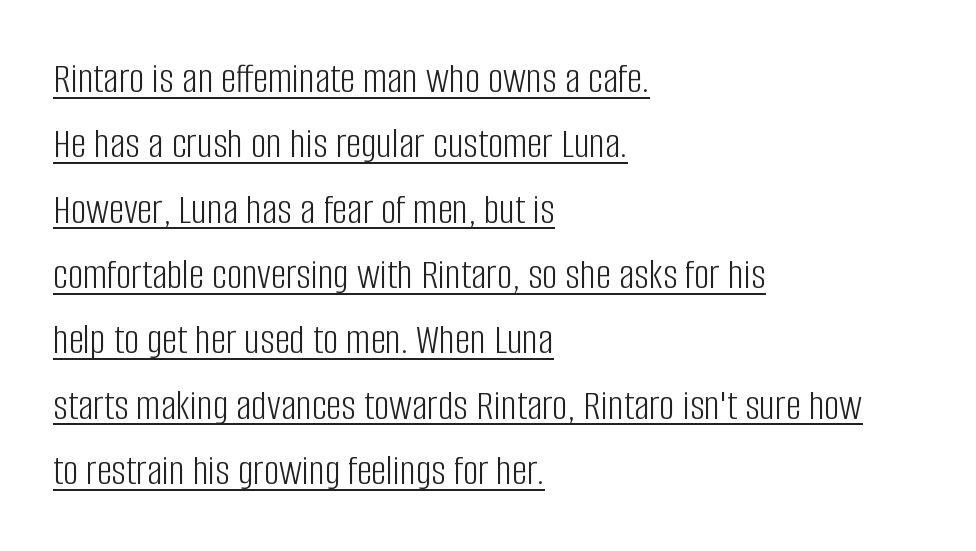
Q: Is the text bold? A: No.
Q: Is the text italic (slanted)? A: No, it is upright.
Q: Is the typeface a serif or a sans-serif typeface? A: Sans-serif.
Q: Is the text underlined? A: Yes.
Q: How is the paragraph aligned? A: Left-aligned.
Q: Is the spacing between letters normal or unusually wide? A: Normal.
Q: Is the spacing between lines tight, normal or loose? A: Normal.
Q: Width (condensed, normal, or wide)? A: Condensed.
Q: Stroke contrast? A: Low.
Q: x-height? A: Large.
Q: Monospaced? A: No.
